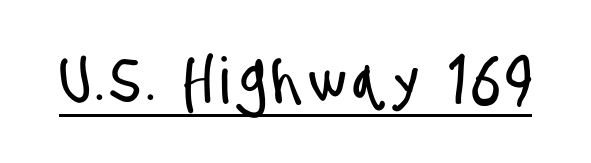
{"serif": "no", "width": "condensed", "stroke_contrast": "low", "x_height": "large", "monospaced": "no", "underline": "yes", "glyph_px": 64}
